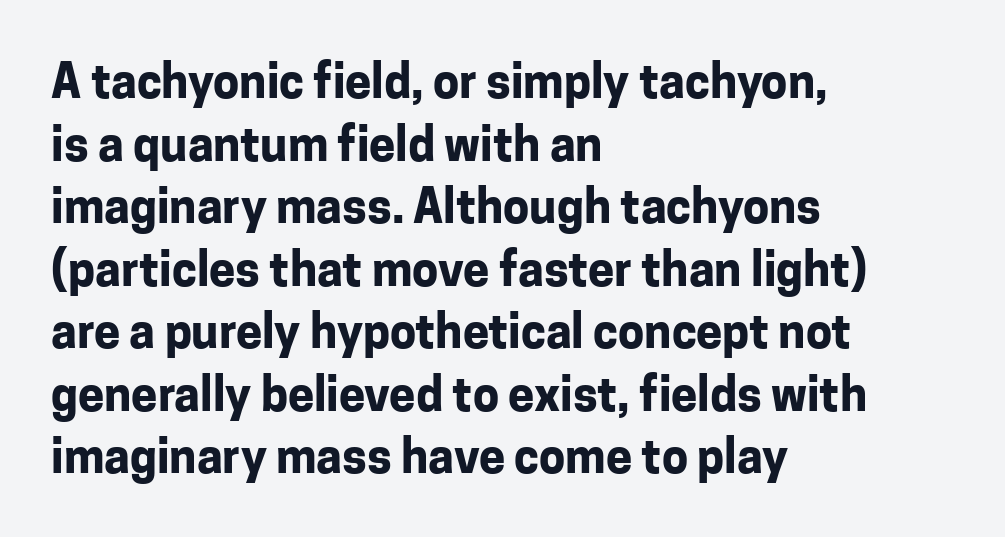
Q: Is the text bold? A: Yes.
Q: Is the text italic (slanted)? A: No, it is upright.
Q: Is the typeface a serif or a sans-serif typeface? A: Sans-serif.
Q: Is the text underlined? A: No.
Q: How is the paragraph aligned? A: Left-aligned.
Q: Is the spacing between letters normal or unusually wide? A: Normal.
Q: Is the spacing between lines tight, normal or loose? A: Normal.
Q: Width (condensed, normal, or wide)? A: Normal.
Q: Stroke contrast? A: Low.
Q: x-height? A: Medium.
Q: Monospaced? A: No.
